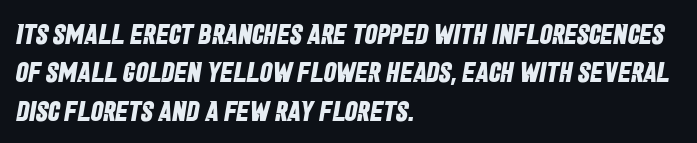
The letters sit at their default tracking, neither squeezed nor spread. A typesetter would call this proportional, since set widths differ per character. Chunky letters — that's bold for sure. Nothing sits at the stroke ends, so this counts as sans-serif. In CSS terms this would be text-align: left. Letters rest on an invisible, unmarked baseline.
